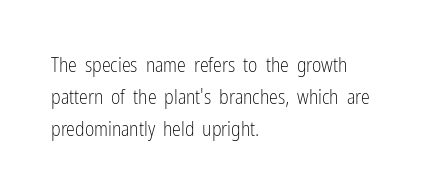
The image shows 20 px text type, upright; set left-aligned, normal line spacing (1.59x), normal letter spacing, not underlined.
